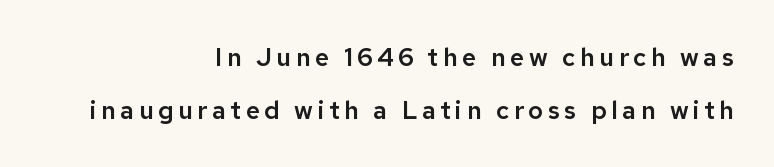
{"italic": "no", "underline": "no", "align": "right", "line_spacing": "loose", "line_spacing_ratio": 2.12, "glyph_px": 25}
